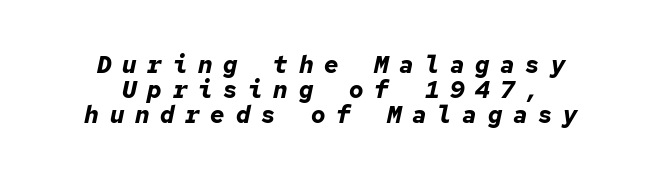
Is the block centered? Yes — each line is placed symmetrically about the middle. Only glyphs here, with clear space below each row. A full-strength bold gives these letters their thick strokes. The rendering uses a small line-height, squeezing the rows. Slanted lettering throughout.
